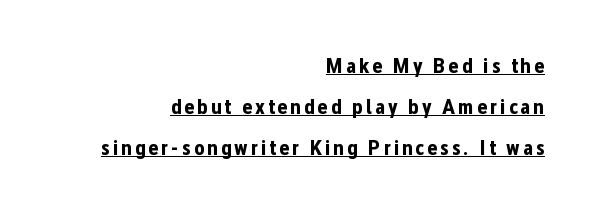
{"italic": "no", "bold": "yes", "underline": "yes", "align": "right", "line_spacing_ratio": 1.86, "glyph_px": 22}
